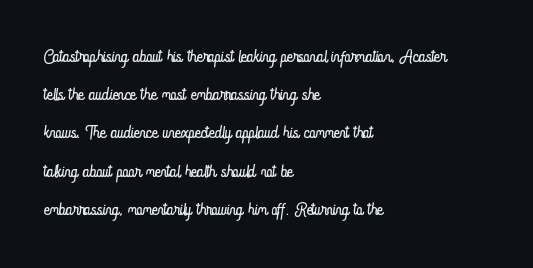
Q: Is the text bold? A: No.
Q: Is the text underlined? A: No.
Q: How is the paragraph aligned? A: Left-aligned.
Q: Is the spacing between letters normal or unusually wide? A: Normal.
Q: Is the spacing between lines tight, normal or loose? A: Normal.
